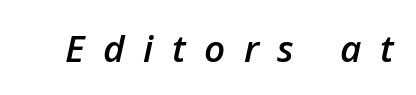
Q: Is the text bold? A: Semi-bold.
Q: Is the text italic (slanted)? A: Yes, it leans right by about 12 degrees.
Q: Is the text underlined? A: No.
Q: Is the spacing between letters normal or unusually wide? A: Unusually wide.
Q: Width (condensed, normal, or wide)? A: Normal.
Q: Stroke contrast? A: Low.
Q: x-height? A: Medium.
Q: Monospaced? A: No.
